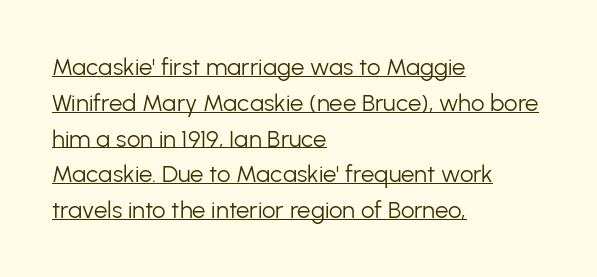
{"italic": "no", "bold": "no", "underline": "yes", "align": "left", "line_spacing": "normal", "line_spacing_ratio": 1.49, "letter_spacing": "normal", "letter_spacing_em": 0.0, "glyph_px": 24}
